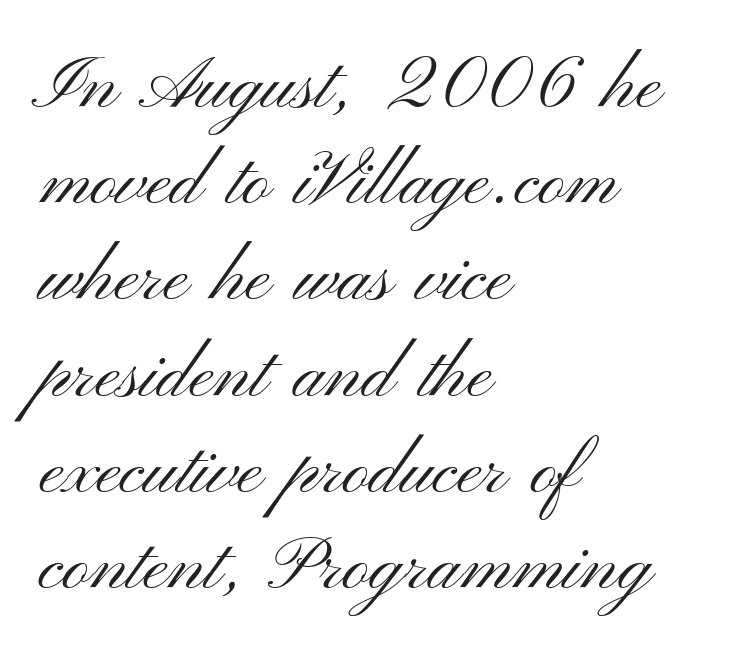
The block of text has a typical density, with ordinary space between rows. Bare-footed words on every line. Serif or sans? Sans — the stroke terminals are bare. Inter-character spacing is left at the font's built-in metrics.
